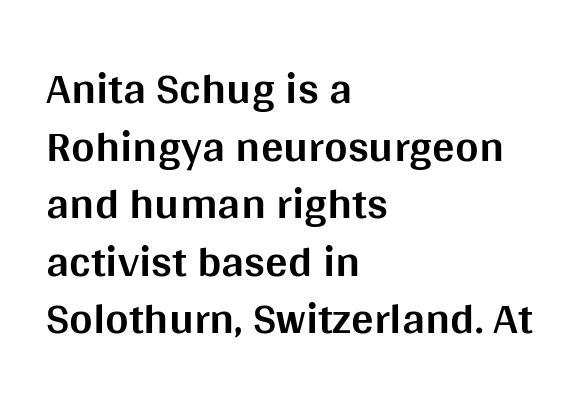
Q: Is the text bold? A: Yes.
Q: Is the text italic (slanted)? A: No, it is upright.
Q: Is the typeface a serif or a sans-serif typeface? A: Sans-serif.
Q: Is the text underlined? A: No.
Q: How is the paragraph aligned? A: Left-aligned.
Q: Is the spacing between letters normal or unusually wide? A: Normal.
Q: Is the spacing between lines tight, normal or loose? A: Normal.
Q: Width (condensed, normal, or wide)? A: Normal.
Q: Stroke contrast? A: Medium.
Q: x-height? A: Large.
Q: Monospaced? A: No.
